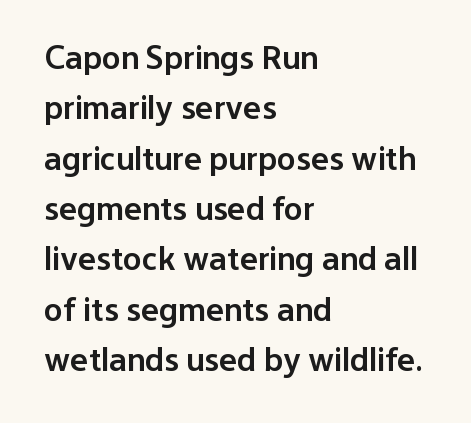
Q: Is the text bold? A: Semi-bold.
Q: Is the text italic (slanted)? A: No, it is upright.
Q: Is the typeface a serif or a sans-serif typeface? A: Sans-serif.
Q: Is the text underlined? A: No.
Q: How is the paragraph aligned? A: Left-aligned.
Q: Is the spacing between letters normal or unusually wide? A: Normal.
Q: Is the spacing between lines tight, normal or loose? A: Normal.
Q: Width (condensed, normal, or wide)? A: Normal.
Q: Stroke contrast? A: Low.
Q: x-height? A: Medium.
Q: Monospaced? A: No.
